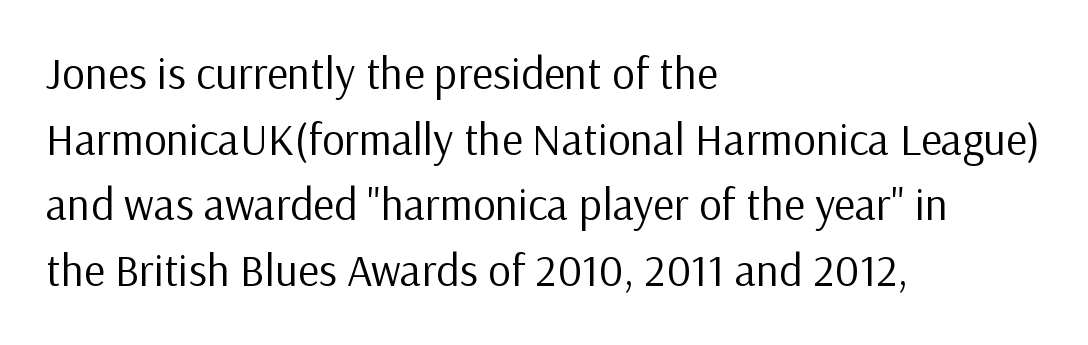
The image shows 45 px regular-weight sans-serif type, upright; set left-aligned, normal line spacing (1.46x), normal letter spacing, not underlined; low stroke contrast and a medium x-height.
